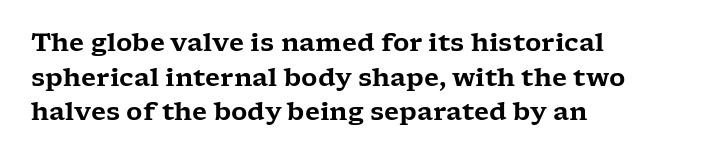
{"italic": "no", "underline": "no", "align": "left", "line_spacing": "normal", "line_spacing_ratio": 1.39, "letter_spacing": "normal", "letter_spacing_em": 0.0, "glyph_px": 25}
